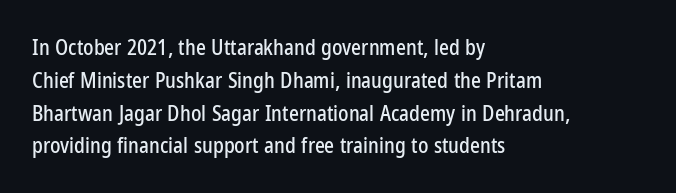
The image shows 21 px text type, upright; set left-aligned, normal line spacing (1.56x), normal letter spacing, not underlined.
